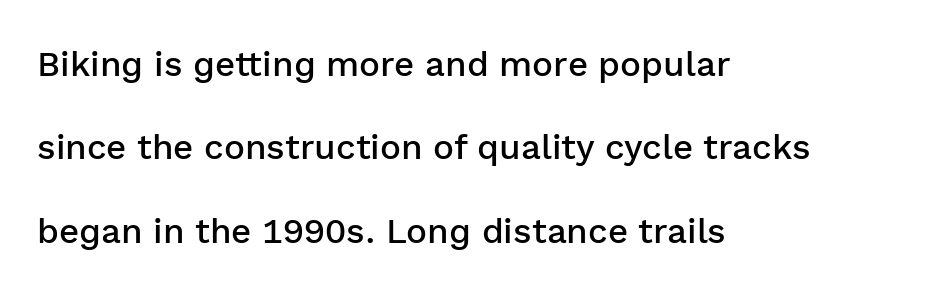
{"serif": "no", "italic": "no", "bold": "semi", "weight": "semibold", "width": "normal", "stroke_contrast": "low", "x_height": "medium", "monospaced": "no", "underline": "no", "align": "left", "line_spacing": "loose", "line_spacing_ratio": 2.38, "letter_spacing": "normal", "letter_spacing_em": 0.0, "glyph_px": 35}
